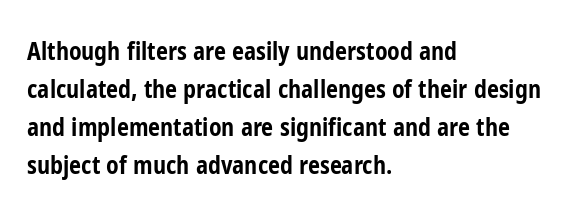
The image shows 24 px bold type, upright; set left-aligned, normal line spacing (1.59x), normal letter spacing, not underlined.
